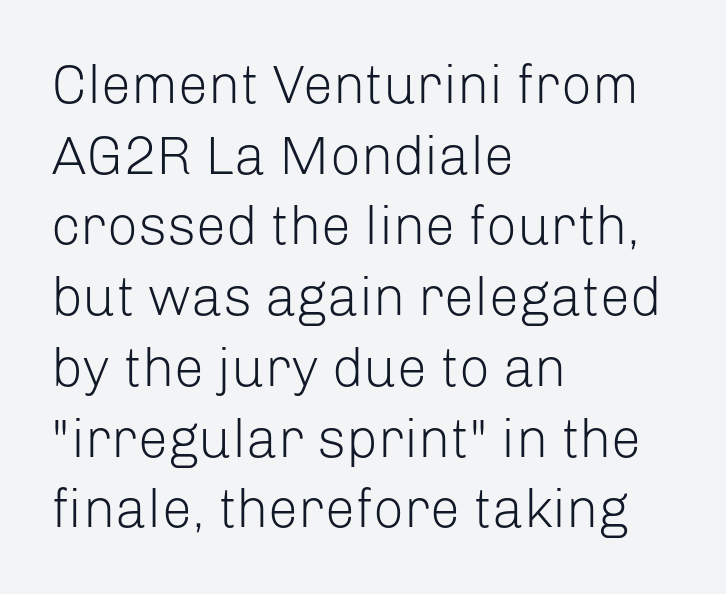
Q: Is the text bold? A: No.
Q: Is the text italic (slanted)? A: No, it is upright.
Q: Is the typeface a serif or a sans-serif typeface? A: Sans-serif.
Q: Is the text underlined? A: No.
Q: How is the paragraph aligned? A: Left-aligned.
Q: Is the spacing between letters normal or unusually wide? A: Normal.
Q: Is the spacing between lines tight, normal or loose? A: Normal.
Q: Width (condensed, normal, or wide)? A: Normal.
Q: Stroke contrast? A: Low.
Q: x-height? A: Medium.
Q: Monospaced? A: No.
